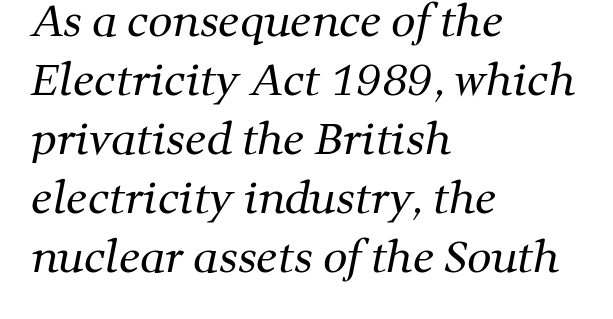
The face looks like a standard text weight, possibly lighter. If you measured baseline to baseline, you'd find a middling distance. Letter spacing: default. Letters rest on an invisible, unmarked baseline.
